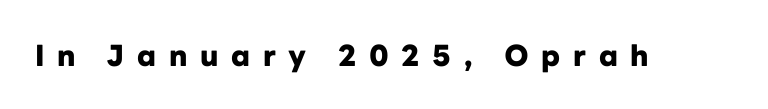
Varying glyph widths throughout — classic text-font behaviour. Is the letter spacing exaggerated? Yes — the characters are pushed far apart. Typesetter's note: full bold, strokes at maximum text heaviness. Italic? Not at all — the glyphs are vertical. Each row of text sits above clean, open space.
